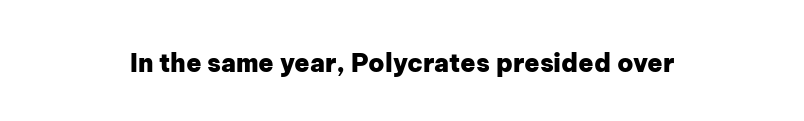
The image shows 25 px bold type, upright; set normal letter spacing, not underlined.
